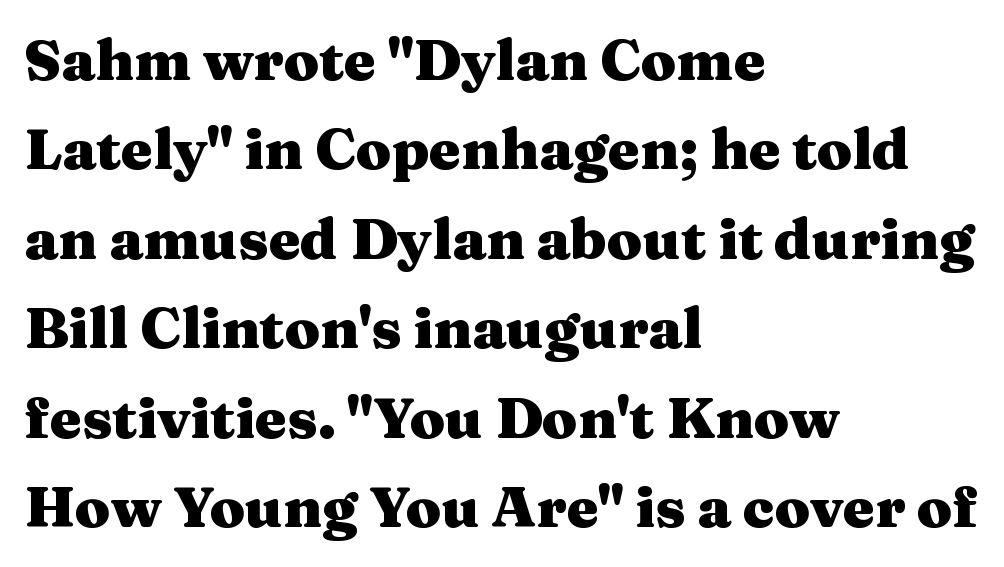
{"serif": "yes", "italic": "no", "bold": "yes", "weight": "heavy", "width": "wide", "stroke_contrast": "medium", "x_height": "medium", "monospaced": "no", "underline": "no", "align": "left", "line_spacing": "normal", "line_spacing_ratio": 1.57, "letter_spacing": "normal", "letter_spacing_em": 0.0, "glyph_px": 57}
